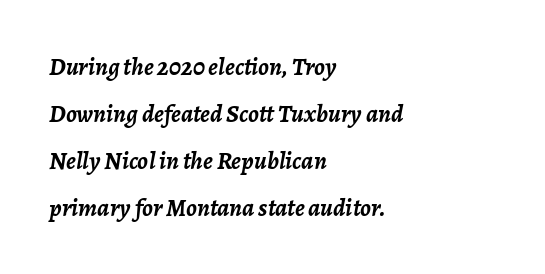
The image shows 25 px bold type, italic (leaning right); set left-aligned, line spacing 1.88x, normal letter spacing, not underlined.
